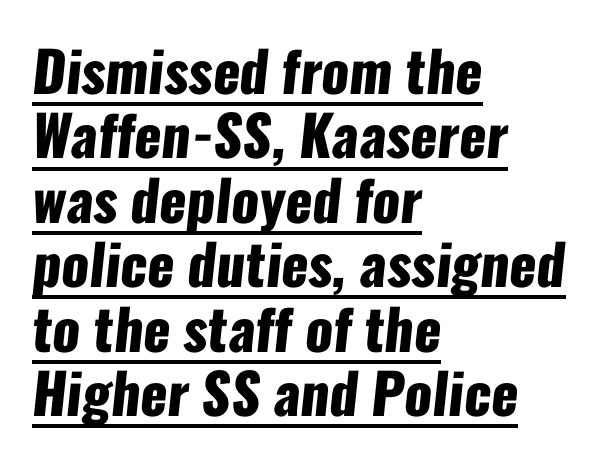
{"serif": "no", "bold": "yes", "weight": "heavy", "width": "condensed", "stroke_contrast": "low", "x_height": "medium", "monospaced": "no", "underline": "yes", "align": "left", "line_spacing": "tight", "line_spacing_ratio": 1.15, "letter_spacing": "normal", "letter_spacing_em": 0.0, "glyph_px": 56}
